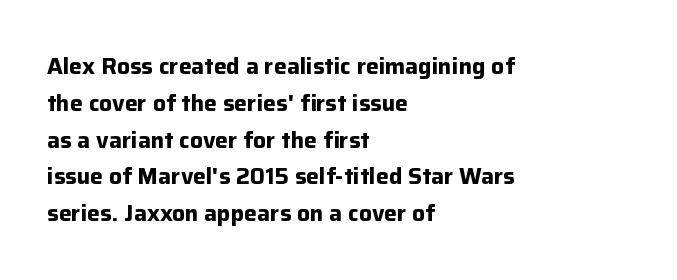
{"italic": "no", "bold": "yes", "underline": "no", "align": "left", "line_spacing": "normal", "line_spacing_ratio": 1.6, "letter_spacing": "normal", "letter_spacing_em": 0.0, "glyph_px": 23}
